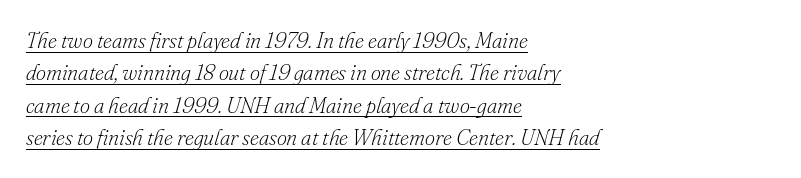
Line beginnings align vertically; line endings do not. The sample's only ornament is a line tracing under the words. Every character sits at an angle, as italics do. No chunkiness to these letters — they're not bold. Observe the ordinary spacing: letters are neighbours, not strangers. Compared with typical paragraphs, the rows here are spaced about the same.
